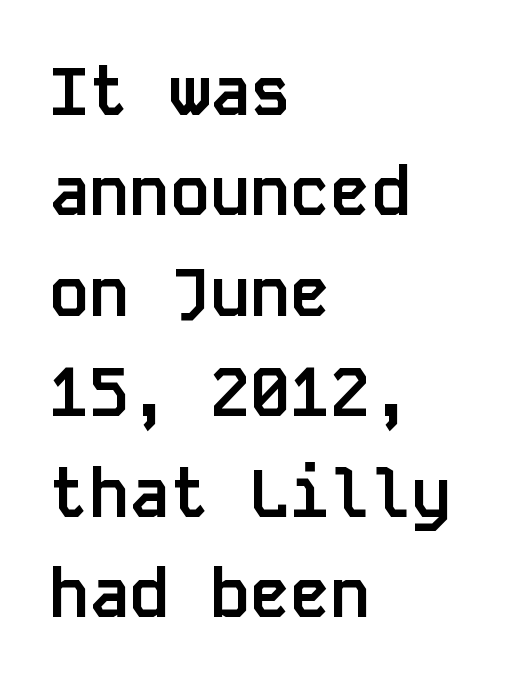
Q: Is the text bold? A: Yes.
Q: Is the text italic (slanted)? A: No, it is upright.
Q: Is the typeface a serif or a sans-serif typeface? A: Sans-serif.
Q: Is the text underlined? A: No.
Q: How is the paragraph aligned? A: Left-aligned.
Q: Is the spacing between letters normal or unusually wide? A: Normal.
Q: Is the spacing between lines tight, normal or loose? A: Normal.
Q: Width (condensed, normal, or wide)? A: Normal.
Q: Stroke contrast? A: Low.
Q: x-height? A: Large.
Q: Monospaced? A: Yes.
